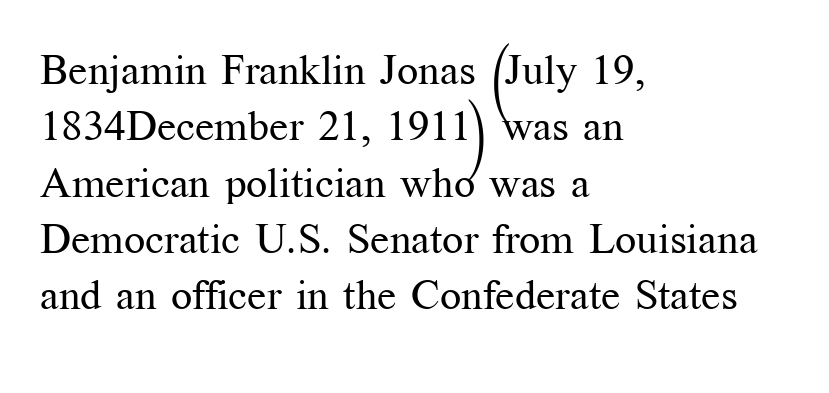
{"serif": "yes", "italic": "no", "bold": "no", "weight": "regular", "width": "normal", "stroke_contrast": "medium", "x_height": "medium", "monospaced": "no", "underline": "no", "align": "left", "line_spacing": "normal", "line_spacing_ratio": 1.34, "letter_spacing": "normal", "letter_spacing_em": 0.0, "glyph_px": 42}
